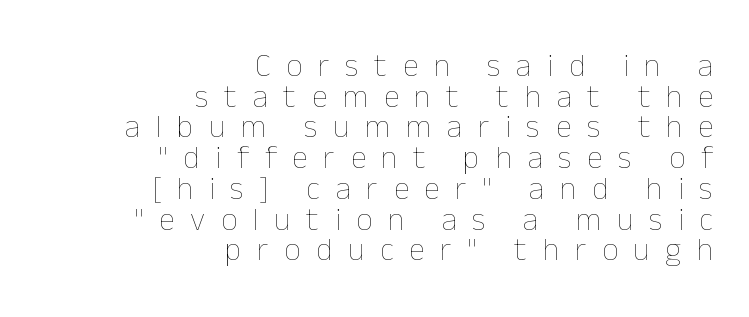
Q: Is the text bold? A: No.
Q: Is the text italic (slanted)? A: No, it is upright.
Q: Is the text underlined? A: No.
Q: How is the paragraph aligned? A: Right-aligned.
Q: Is the spacing between letters normal or unusually wide? A: Unusually wide.
Q: Is the spacing between lines tight, normal or loose? A: Tight.
Q: Width (condensed, normal, or wide)? A: Normal.
Q: Stroke contrast? A: Low.
Q: x-height? A: Medium.
Q: Monospaced? A: No.
